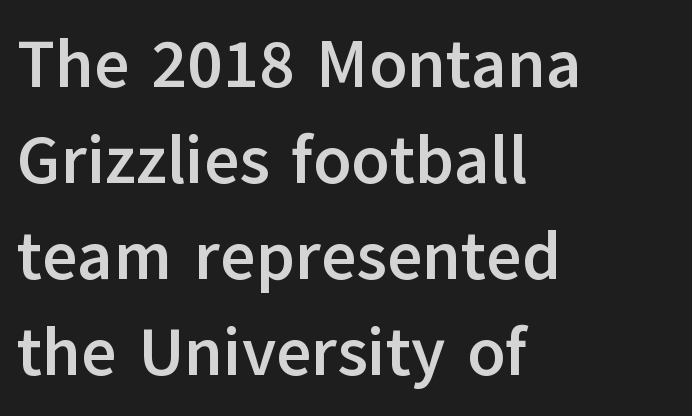
The image shows 68 px semibold sans-serif type, upright; set left-aligned, normal line spacing (1.41x), normal letter spacing, not underlined; low stroke contrast and a medium x-height.
